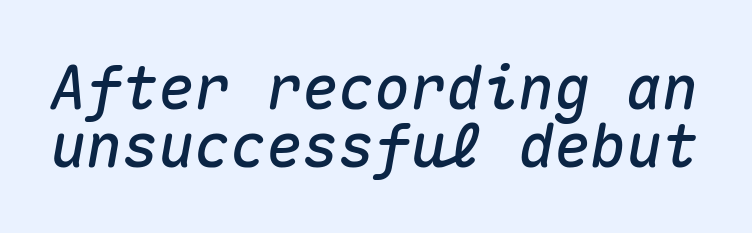
{"italic": "yes", "lean": "right", "slant_degrees": 10, "width": "normal", "stroke_contrast": "medium", "x_height": "medium", "monospaced": "yes", "underline": "no", "line_spacing": "tight", "line_spacing_ratio": 0.97, "letter_spacing": "normal", "letter_spacing_em": 0.0, "glyph_px": 60}
